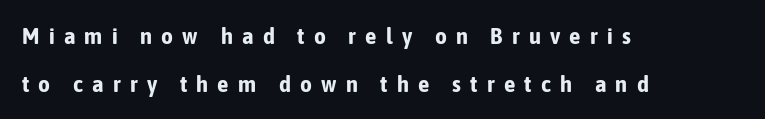
The image shows 23 px bold type, upright; set left-aligned, loose line spacing (2.08x), unusually wide letter spacing (+0.4 em), not underlined.
